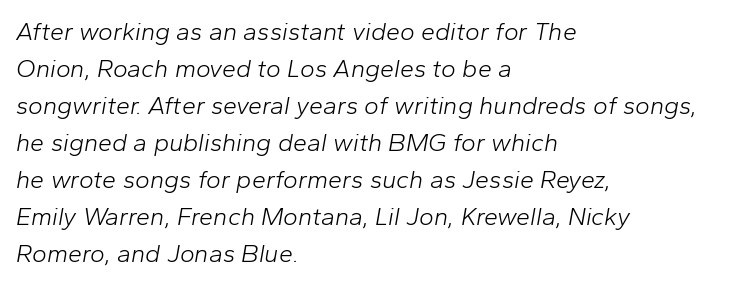
The image shows 25 px text type, italic (leaning right); set left-aligned, normal line spacing (1.48x), normal letter spacing, not underlined.
